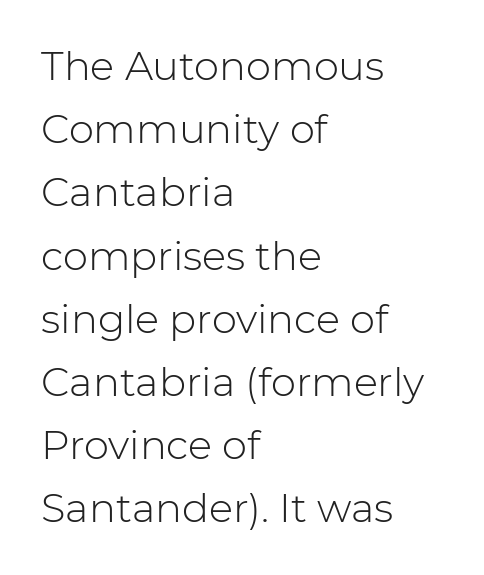
The image shows 40 px light sans-serif type, upright; set left-aligned, normal line spacing (1.58x), normal letter spacing, not underlined; low stroke contrast and a medium x-height.
